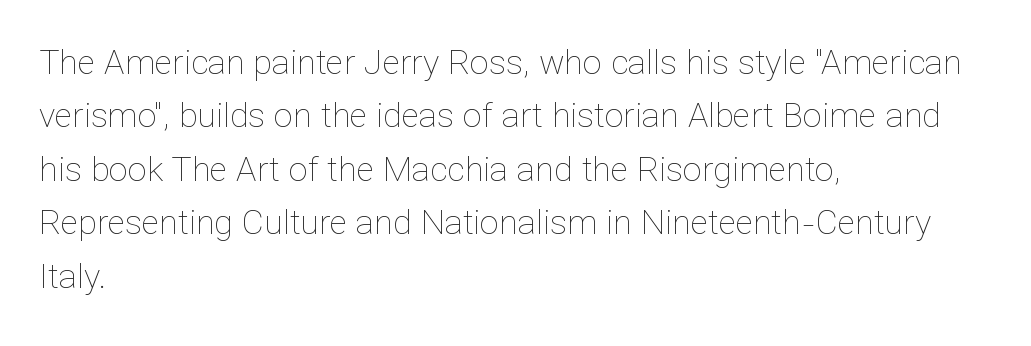
A typesetter would mark this as roman, not italic. Varying glyph widths throughout — classic text-font behaviour. Is there much room between lines? A standard amount, neither cramped nor airy. How are the letters spaced? Ordinarily, with no added tracking. Teacher's note: observe the even left margin — that is flush-left alignment.
